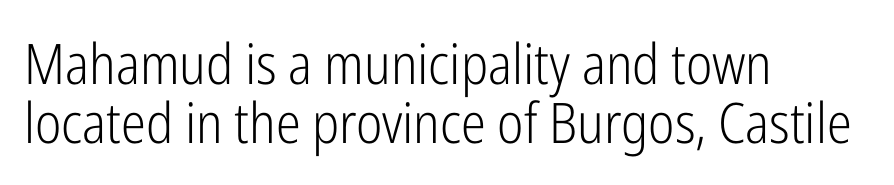
{"serif": "no", "italic": "no", "bold": "no", "weight": "light", "width": "condensed", "stroke_contrast": "low", "x_height": "medium", "monospaced": "no", "underline": "no", "align": "left", "line_spacing": "tight", "line_spacing_ratio": 1.06, "letter_spacing": "normal", "letter_spacing_em": 0.0, "glyph_px": 56}
